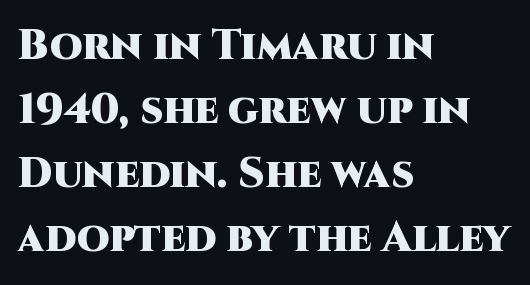
Q: Is the text bold? A: Yes.
Q: Is the text italic (slanted)? A: No, it is upright.
Q: Is the typeface a serif or a sans-serif typeface? A: Sans-serif.
Q: Is the text underlined? A: No.
Q: How is the paragraph aligned? A: Left-aligned.
Q: Is the spacing between letters normal or unusually wide? A: Normal.
Q: Is the spacing between lines tight, normal or loose? A: Normal.
Q: Width (condensed, normal, or wide)? A: Normal.
Q: Stroke contrast? A: High.
Q: x-height? A: Large.
Q: Monospaced? A: No.
